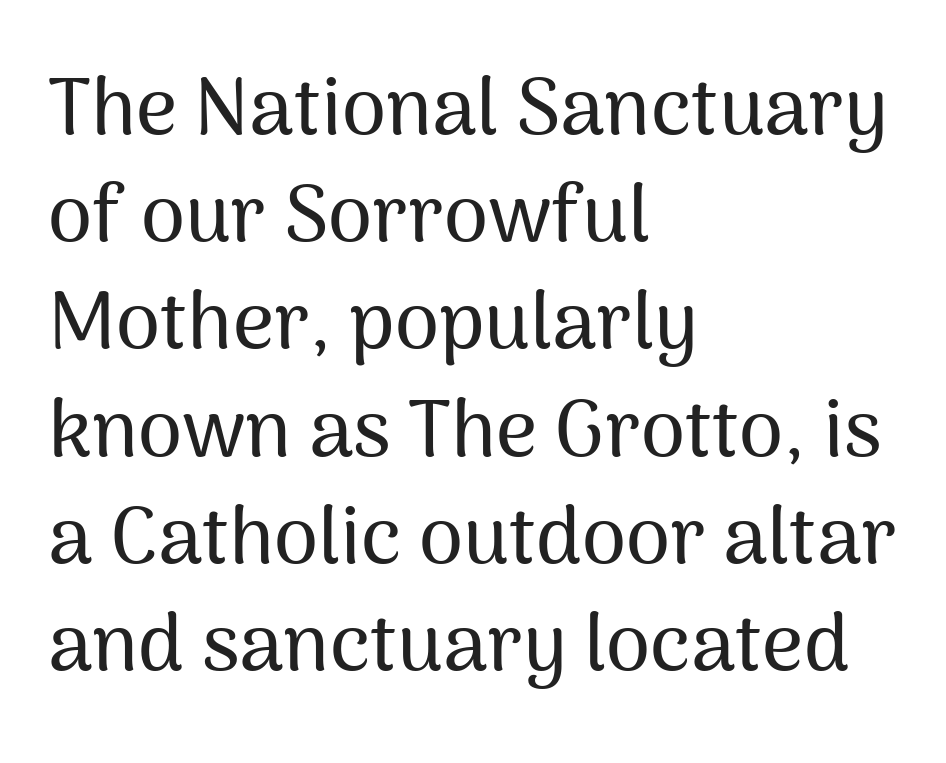
The image shows 80 px sans-serif type, upright; set left-aligned, normal line spacing (1.34x), normal letter spacing, not underlined; medium stroke contrast and a medium x-height.
